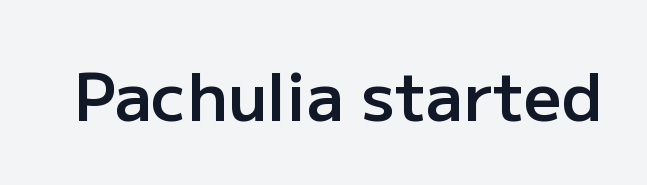
Q: Is the text bold? A: Semi-bold.
Q: Is the text italic (slanted)? A: No, it is upright.
Q: Is the typeface a serif or a sans-serif typeface? A: Sans-serif.
Q: Is the text underlined? A: No.
Q: Is the spacing between letters normal or unusually wide? A: Normal.
Q: Width (condensed, normal, or wide)? A: Normal.
Q: Stroke contrast? A: Low.
Q: x-height? A: Medium.
Q: Monospaced? A: No.
